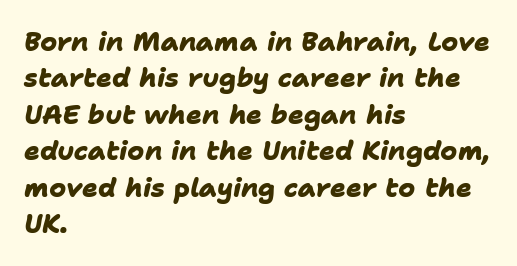
The image shows 26 px bold type; set left-aligned, normal line spacing (1.4x), normal letter spacing, not underlined.
